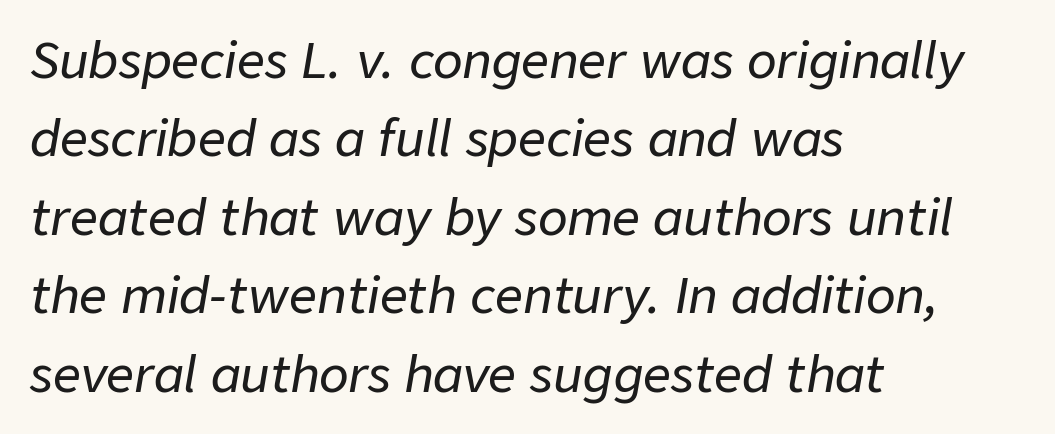
The image shows 49 px text type, italic (leaning right); set left-aligned, normal line spacing (1.6x), normal letter spacing, not underlined; low stroke contrast and a medium x-height.
